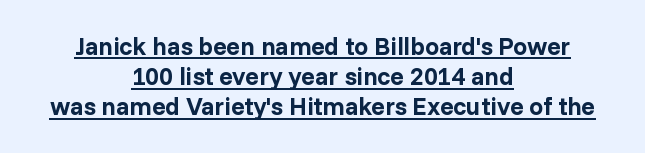
Q: Is the text bold? A: Yes.
Q: Is the text italic (slanted)? A: No, it is upright.
Q: Is the text underlined? A: Yes.
Q: How is the paragraph aligned? A: Centered.
Q: Is the spacing between letters normal or unusually wide? A: Normal.
